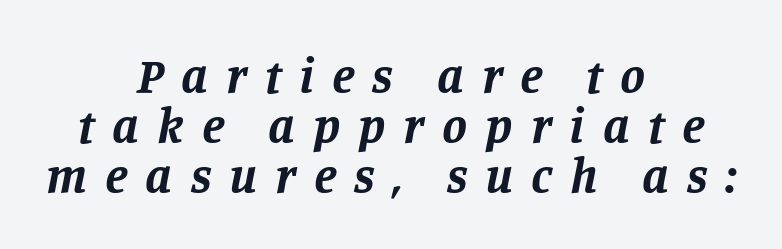
Q: Is the text bold? A: Yes.
Q: Is the text italic (slanted)? A: Yes, it leans right by about 11 degrees.
Q: Is the typeface a serif or a sans-serif typeface? A: Serif.
Q: Is the text underlined? A: No.
Q: How is the paragraph aligned? A: Centered.
Q: Is the spacing between letters normal or unusually wide? A: Unusually wide.
Q: Is the spacing between lines tight, normal or loose? A: Tight.
Q: Width (condensed, normal, or wide)? A: Normal.
Q: Stroke contrast? A: Low.
Q: x-height? A: Large.
Q: Monospaced? A: No.
